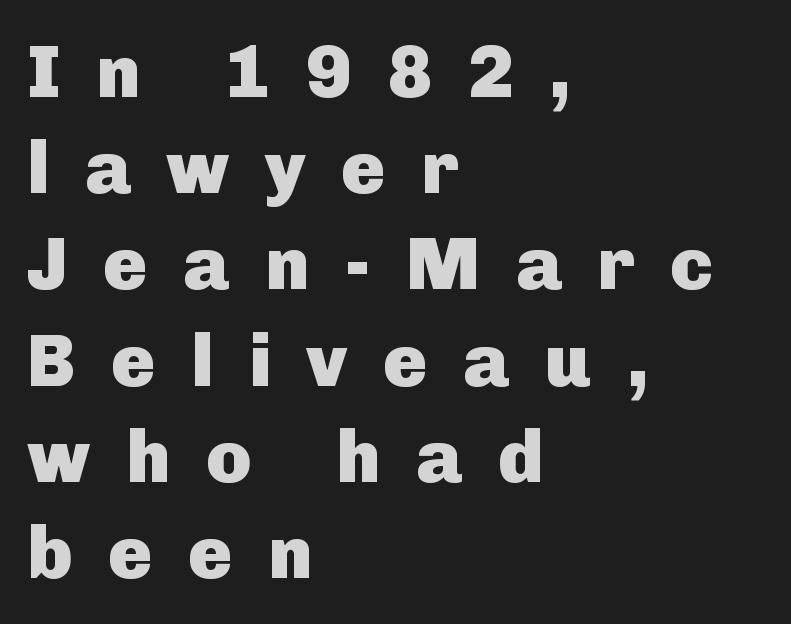
Q: Is the text bold? A: Yes.
Q: Is the text italic (slanted)? A: No, it is upright.
Q: Is the typeface a serif or a sans-serif typeface? A: Sans-serif.
Q: Is the text underlined? A: No.
Q: How is the paragraph aligned? A: Left-aligned.
Q: Is the spacing between letters normal or unusually wide? A: Unusually wide.
Q: Is the spacing between lines tight, normal or loose? A: Normal.
Q: Width (condensed, normal, or wide)? A: Normal.
Q: Stroke contrast? A: Low.
Q: x-height? A: Medium.
Q: Monospaced? A: No.
